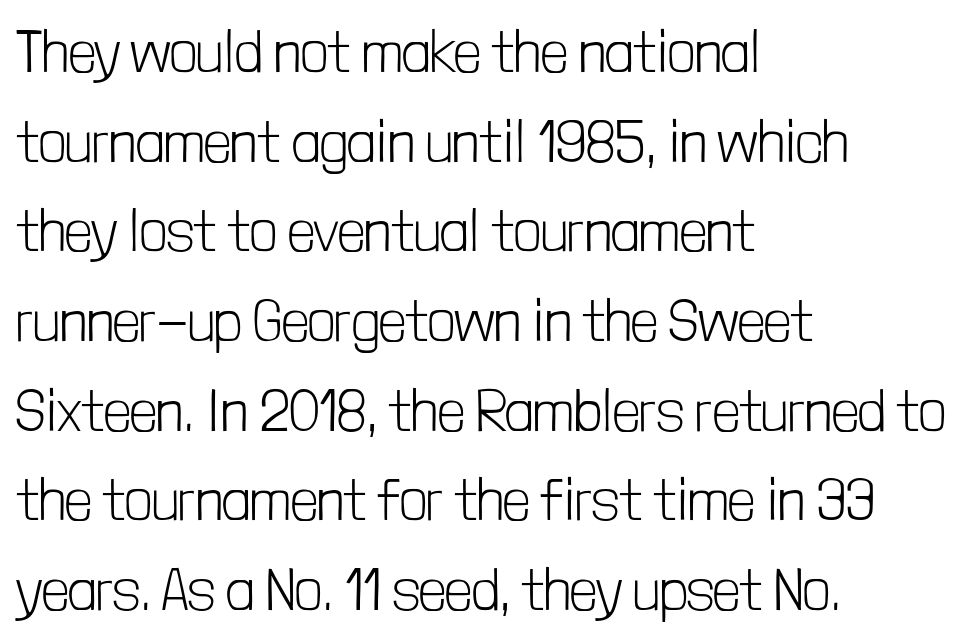
The image shows 59 px light, condensed sans-serif type, upright; set left-aligned, normal line spacing (1.52x), normal letter spacing, not underlined; low stroke contrast and a medium x-height.
